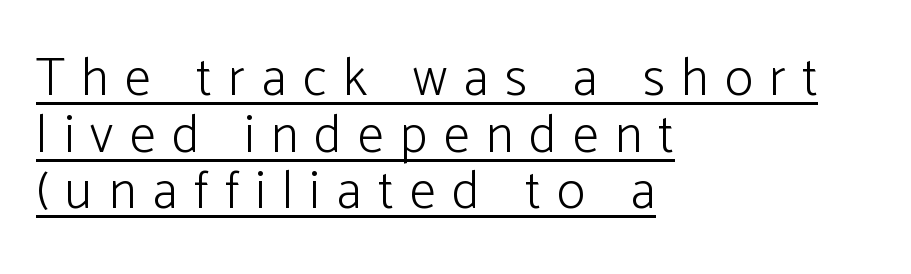
{"serif": "no", "italic": "no", "bold": "no", "weight": "light", "width": "normal", "stroke_contrast": "low", "x_height": "medium", "monospaced": "no", "underline": "yes", "align": "left", "line_spacing": "tight", "line_spacing_ratio": 1.07, "letter_spacing": "wide", "letter_spacing_em": 0.31, "glyph_px": 53}
